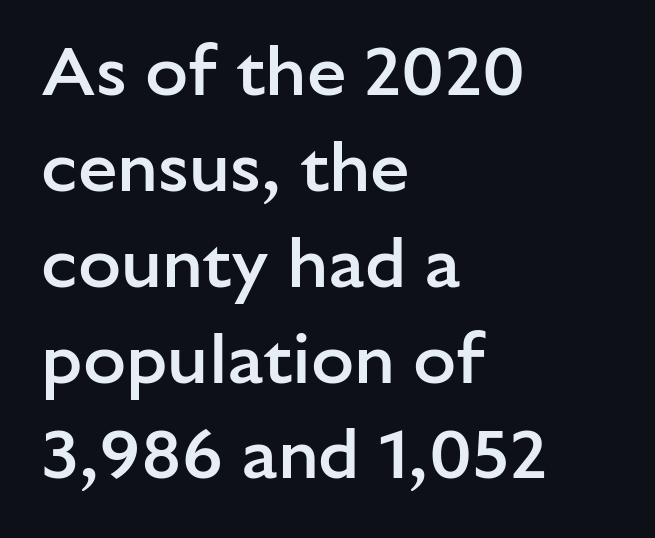
Does the leading feel generous? No, just average. The space directly below the letters is spotless. Proportional: the letters do not fall into vertical columns. The letterforms sit shoulder to shoulder at normal distance. A student would call this left alignment; a typographer would say flush left, rag right.
